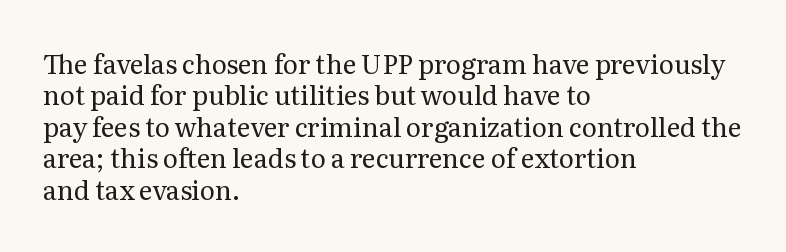
Q: Is the text bold? A: No.
Q: Is the text italic (slanted)? A: No, it is upright.
Q: Is the text underlined? A: No.
Q: How is the paragraph aligned? A: Left-aligned.
Q: Is the spacing between letters normal or unusually wide? A: Normal.
